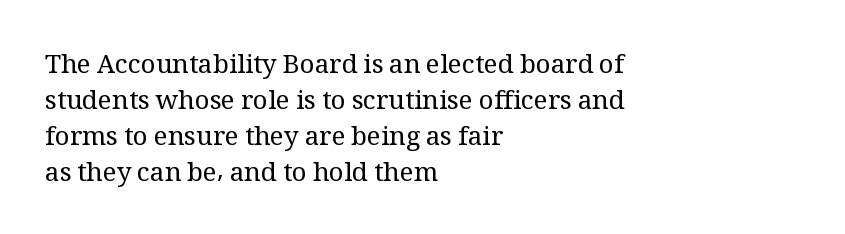
The image shows 26 px text type, upright; set left-aligned, normal line spacing (1.38x), normal letter spacing, not underlined.
